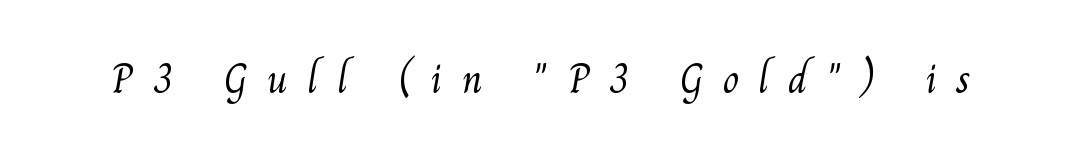
Q: Is the text bold? A: No.
Q: Is the typeface a serif or a sans-serif typeface? A: Serif.
Q: Is the text underlined? A: No.
Q: Is the spacing between letters normal or unusually wide? A: Unusually wide.
Q: Width (condensed, normal, or wide)? A: Normal.
Q: Stroke contrast? A: Medium.
Q: x-height? A: Small.
Q: Monospaced? A: No.
